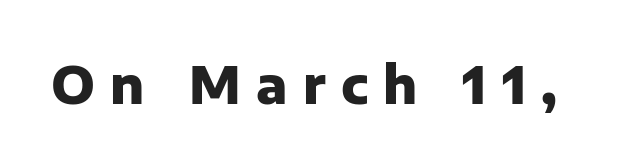
Do the characters align in a grid? No, the font is proportional. Upright lettering throughout. The passage shown is not underscored anywhere. Heft: maximum for text — a bold.
